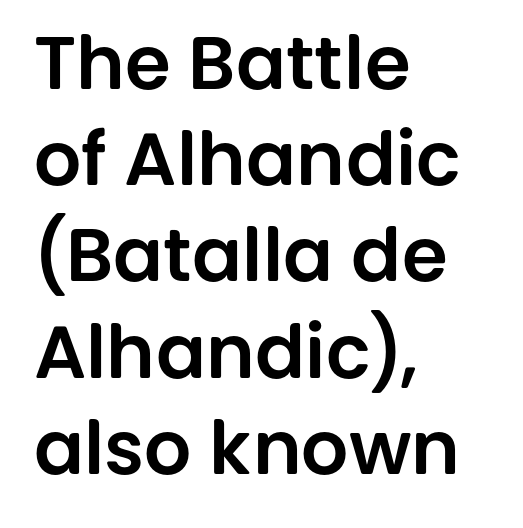
{"serif": "no", "italic": "no", "width": "normal", "stroke_contrast": "low", "x_height": "large", "monospaced": "no", "underline": "no", "align": "left", "line_spacing": "normal", "line_spacing_ratio": 1.3, "letter_spacing": "normal", "letter_spacing_em": 0.0, "glyph_px": 74}
